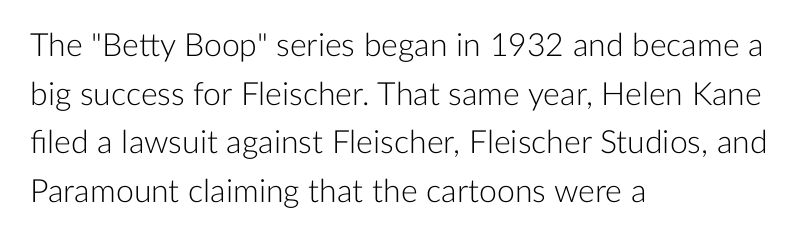
{"serif": "no", "italic": "no", "bold": "no", "weight": "light", "width": "normal", "stroke_contrast": "low", "x_height": "medium", "monospaced": "no", "underline": "no", "align": "left", "line_spacing": "normal", "line_spacing_ratio": 1.52, "letter_spacing": "normal", "letter_spacing_em": 0.0, "glyph_px": 32}
